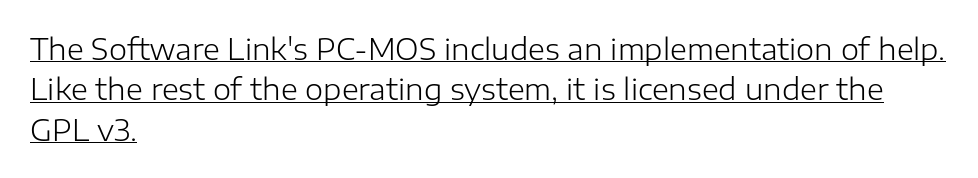
Caption: standard tracking, unaltered. Compared with a typical body face, this is equally light or lighter still. Looks like someone drew a line under every word here. Each letter keeps its own natural width here, so spacing adapts to shape. Notice how descenders clear the ascenders below comfortably — that's standard leading. The lettering stays uniformly vertical, giving the passage a roman look.
